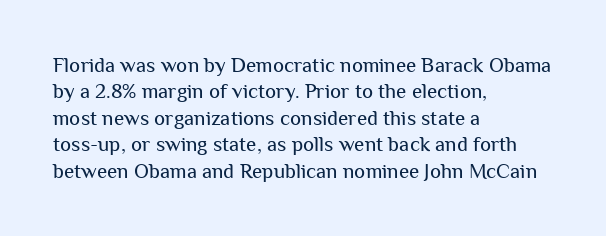
The rendering uses a moderate line-height, typical for paragraphs. Only glyphs here, with clear space below each row. The passage is arranged the way most books set body copy — flush left. Spacing between characters is what you'd get straight out of the box.
